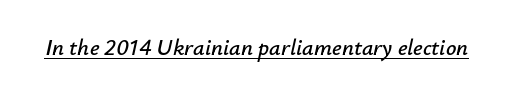
{"italic": "yes", "lean": "right", "slant_degrees": 12, "underline": "yes", "letter_spacing": "normal", "letter_spacing_em": 0.0, "glyph_px": 23}
